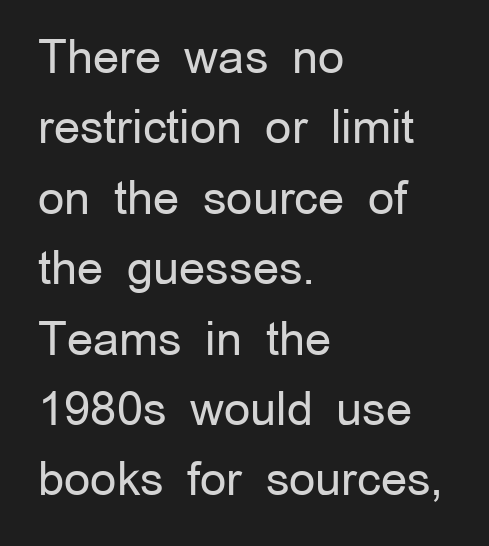
The image shows 46 px regular-weight sans-serif type, upright; set left-aligned, normal line spacing (1.53x), normal letter spacing, not underlined; low stroke contrast and a medium x-height.
